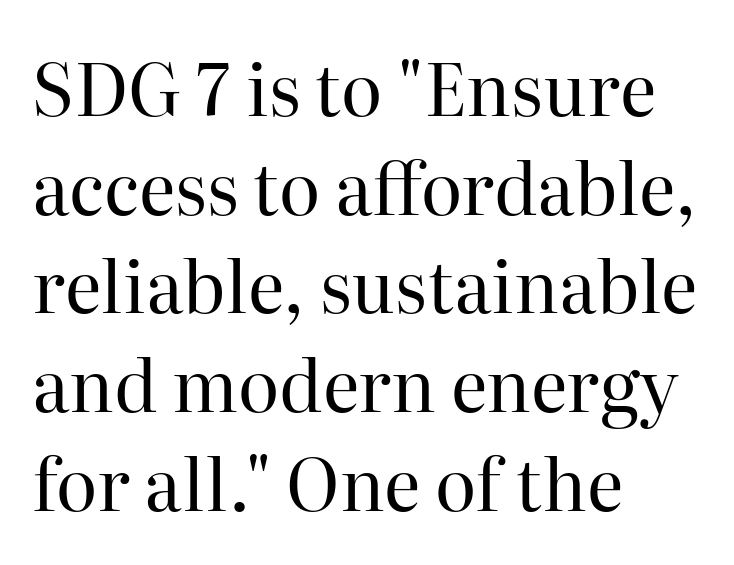
{"serif": "yes", "italic": "no", "bold": "no", "weight": "regular", "width": "normal", "stroke_contrast": "high", "x_height": "medium", "monospaced": "no", "underline": "no", "align": "left", "line_spacing": "normal", "line_spacing_ratio": 1.39, "letter_spacing": "normal", "letter_spacing_em": 0.0, "glyph_px": 71}
